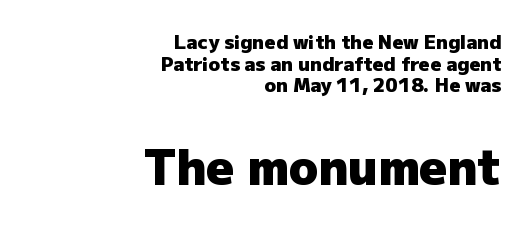
Examine the stroke ends and you'll find no serifs. Vertical strokes here are truly vertical. Of the two passages, the one underneath uses the larger point size. The lines are quadded right.
